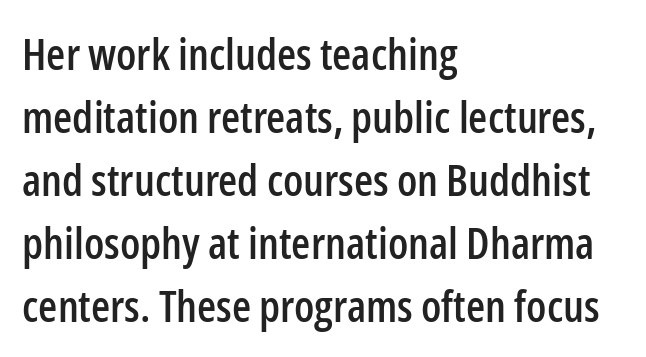
The glyphs in this specimen are sans serif. These lines are rendered in a variable-pitch font. The line-height multiplier appears to be the usual default. All the whitespace from short lines collects on the right. Look at the tracking — it's just the regular setting, nothing added. Unlike italic type, these characters show no tilt at all.
